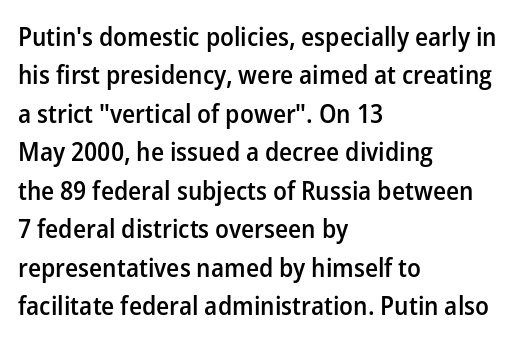
Q: Is the text bold? A: Semi-bold.
Q: Is the text italic (slanted)? A: No, it is upright.
Q: Is the text underlined? A: No.
Q: How is the paragraph aligned? A: Left-aligned.
Q: Is the spacing between letters normal or unusually wide? A: Normal.
Q: Is the spacing between lines tight, normal or loose? A: Normal.
